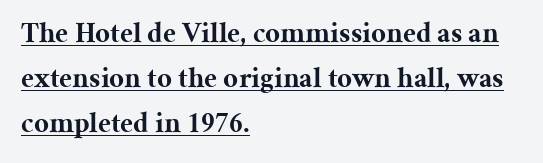
The image shows 29 px bold serif type, upright; set left-aligned, normal line spacing (1.56x), normal letter spacing, underlined; medium stroke contrast and a medium x-height.
